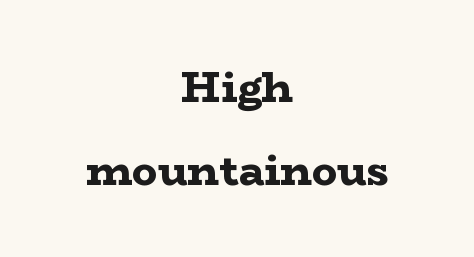
Here the designer chose a conventional face with non-uniform glyph widths. Just letters on the line, the space beneath them empty. Weight check: bold — yes, fully. The passage shown is typeset with a serif family. Leftover space on each line is divided equally before and after the words.
